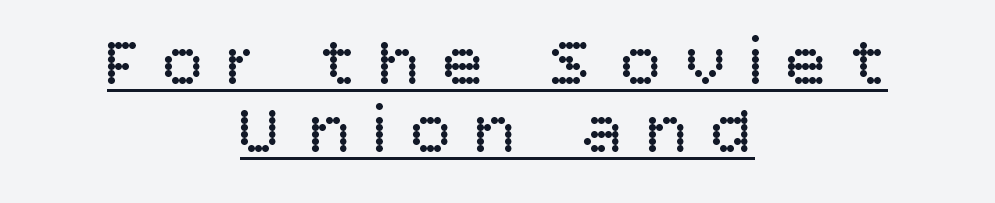
Q: Is the text bold? A: No.
Q: Is the text italic (slanted)? A: No, it is upright.
Q: Is the typeface a serif or a sans-serif typeface? A: Sans-serif.
Q: Is the text underlined? A: Yes.
Q: How is the paragraph aligned? A: Centered.
Q: Is the spacing between letters normal or unusually wide? A: Unusually wide.
Q: Is the spacing between lines tight, normal or loose? A: Tight.
Q: Width (condensed, normal, or wide)? A: Normal.
Q: Stroke contrast? A: Low.
Q: x-height? A: Large.
Q: Monospaced? A: No.
